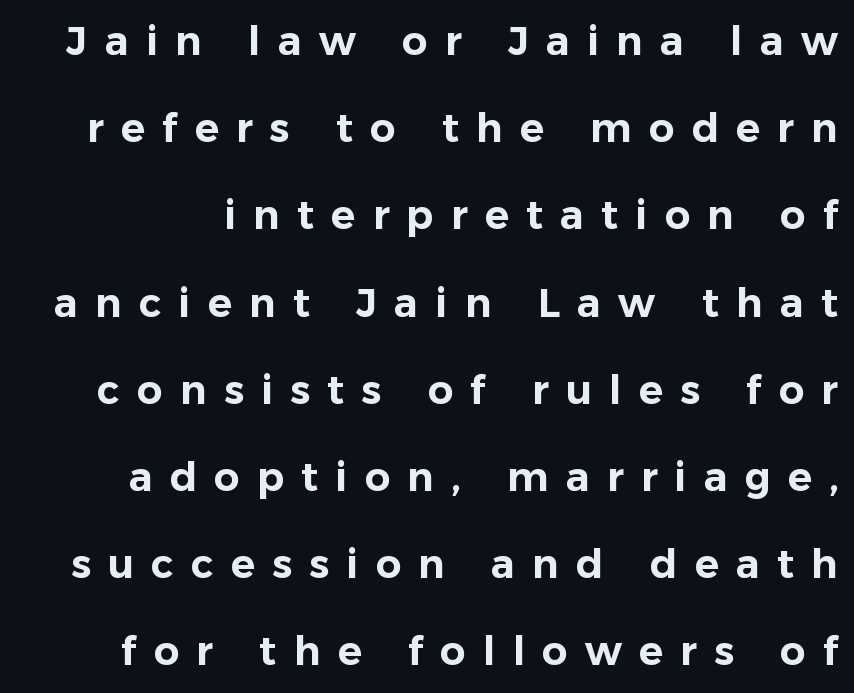
This sample uses an upright cut, with every glyph sitting square on the baseline. The space between consecutive lines is lavish. Short note: letters widely spaced. Think of a printed novel: that variable character pitch is what you see here. A bare baseline throughout the passage. Typographically, this falls in the sans-serif category.
